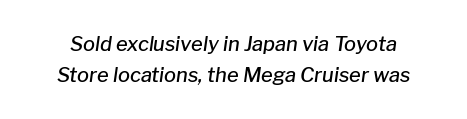
The image shows 20 px text type, italic (leaning right); set normal line spacing (1.56x), normal letter spacing, not underlined.
